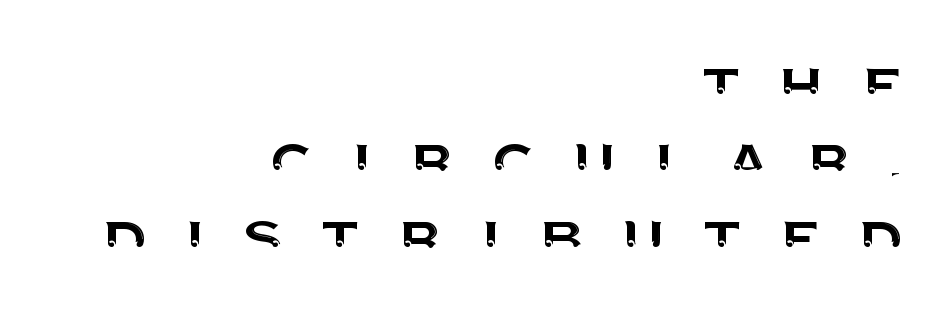
{"serif": "no", "italic": "no", "width": "normal", "stroke_contrast": "medium", "x_height": "large", "monospaced": "no", "underline": "no", "align": "right", "line_spacing": "tight", "line_spacing_ratio": 1.02, "letter_spacing": "wide", "letter_spacing_em": 0.46, "glyph_px": 75}
